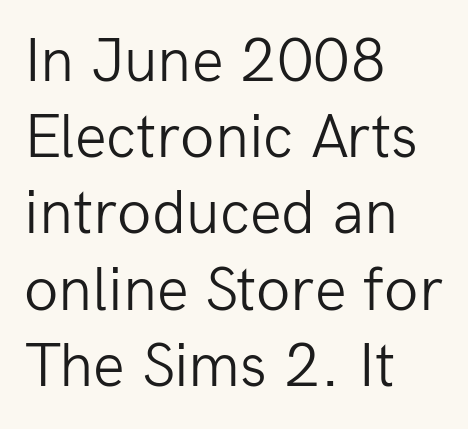
Q: Is the text bold? A: No.
Q: Is the text italic (slanted)? A: No, it is upright.
Q: Is the typeface a serif or a sans-serif typeface? A: Sans-serif.
Q: Is the text underlined? A: No.
Q: How is the paragraph aligned? A: Left-aligned.
Q: Is the spacing between letters normal or unusually wide? A: Normal.
Q: Width (condensed, normal, or wide)? A: Normal.
Q: Stroke contrast? A: Low.
Q: x-height? A: Medium.
Q: Monospaced? A: No.
